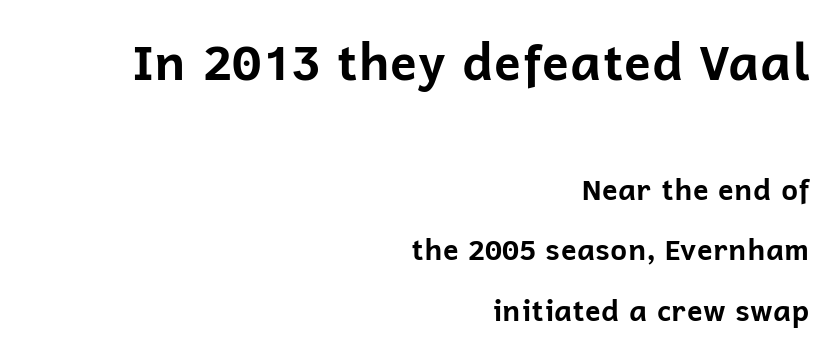
{"serif": "no", "italic": "no", "bold": "yes", "weight": "bold", "width": "normal", "stroke_contrast": "low", "x_height": "medium", "monospaced": "no", "underline": "no", "align": "right", "line_spacing": "loose", "line_spacing_ratio": 2.08, "letter_spacing": "normal", "letter_spacing_em": 0.0, "larger_block": "first", "size_ratio": 1.72, "glyph_px": 50}
